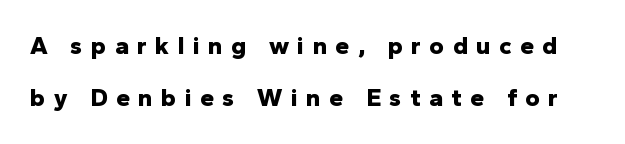
The image shows 25 px bold type, upright; set loose line spacing (2.09x), unusually wide letter spacing (+0.34 em), not underlined.
